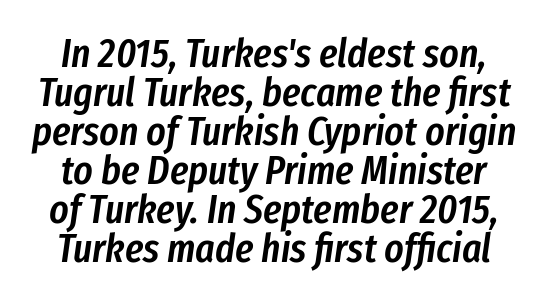
{"italic": "yes", "lean": "right", "slant_degrees": 8, "bold": "semi", "weight": "semibold", "width": "condensed", "stroke_contrast": "low", "x_height": "medium", "monospaced": "no", "underline": "no", "line_spacing": "tight", "line_spacing_ratio": 0.95, "letter_spacing": "normal", "letter_spacing_em": 0.0, "glyph_px": 41}
